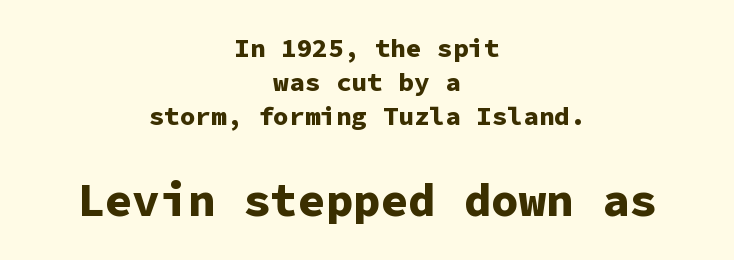
{"serif": "no", "italic": "no", "bold": "yes", "weight": "bold", "width": "normal", "stroke_contrast": "low", "x_height": "medium", "monospaced": "yes", "underline": "no", "align": "center", "line_spacing": "normal", "line_spacing_ratio": 1.31, "letter_spacing": "normal", "letter_spacing_em": 0.0, "larger_block": "second", "size_ratio": 1.77, "glyph_px": 46}
